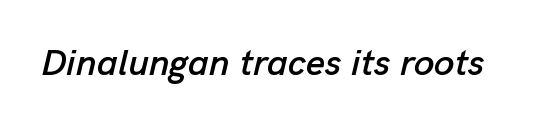
{"italic": "yes", "lean": "right", "slant_degrees": 13, "width": "normal", "stroke_contrast": "low", "x_height": "medium", "monospaced": "no", "underline": "no", "letter_spacing": "normal", "letter_spacing_em": 0.0, "glyph_px": 37}
